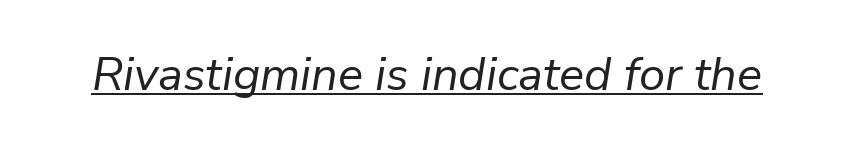
The image shows 47 px regular-weight type, italic (leaning right); set normal letter spacing, underlined; low stroke contrast and a medium x-height.
